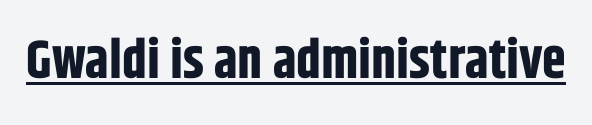
Plenty of ink on the page — the face is bold. Students, note that the glyphs here touch the page at normal intervals. Honestly, the underline is the first thing you notice here. The rendering uses natural spacing where letterforms have individual widths.
